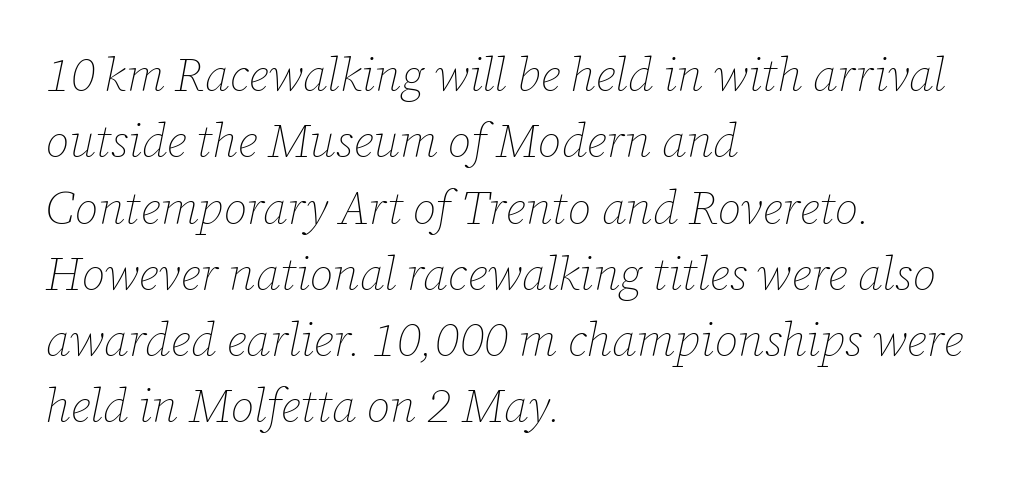
The space beneath each line is pristine and unruled. Ink coverage per letter is moderate at most. These lines are rendered in a variable-pitch font. Here the glyphs are tracked normally, forming tight word shapes. Visually the block forms a straight wall on the left and a jagged coastline on the right. An italicized treatment has been applied to the whole sample.
